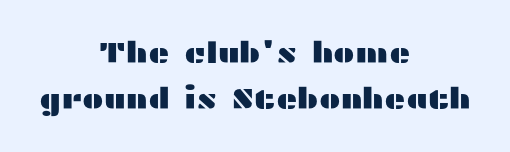
{"serif": "no", "italic": "no", "width": "wide", "stroke_contrast": "medium", "x_height": "medium", "monospaced": "no", "underline": "no", "align": "center", "line_spacing": "normal", "line_spacing_ratio": 1.59, "letter_spacing": "normal", "letter_spacing_em": 0.0, "glyph_px": 29}
